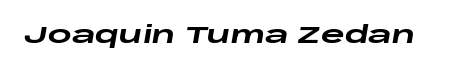
The image shows 23 px bold type, italic (leaning right); set normal letter spacing, not underlined.
